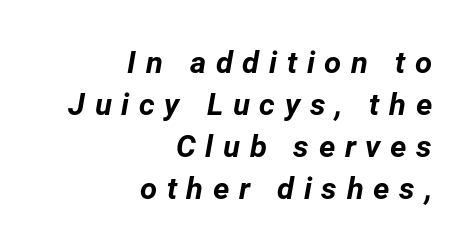
Q: Is the text bold? A: Yes.
Q: Is the text italic (slanted)? A: Yes, it leans right by about 12 degrees.
Q: Is the text underlined? A: No.
Q: How is the paragraph aligned? A: Right-aligned.
Q: Is the spacing between letters normal or unusually wide? A: Unusually wide.
Q: Is the spacing between lines tight, normal or loose? A: Normal.
Q: Width (condensed, normal, or wide)? A: Normal.
Q: Stroke contrast? A: Low.
Q: x-height? A: Medium.
Q: Monospaced? A: No.
